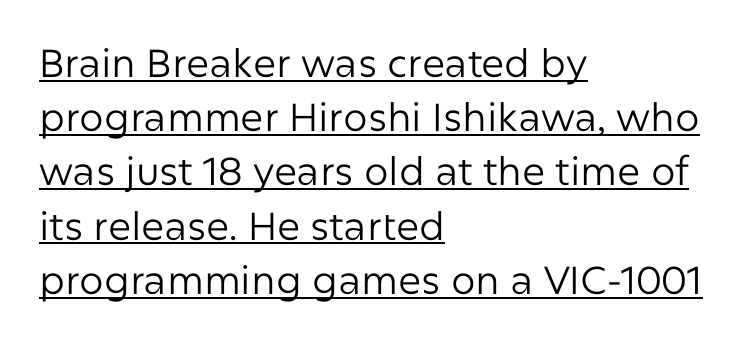
{"serif": "no", "italic": "no", "bold": "no", "weight": "regular", "width": "normal", "stroke_contrast": "low", "x_height": "medium", "monospaced": "no", "underline": "yes", "align": "left", "line_spacing": "normal", "line_spacing_ratio": 1.39, "letter_spacing": "normal", "letter_spacing_em": 0.0, "glyph_px": 39}
